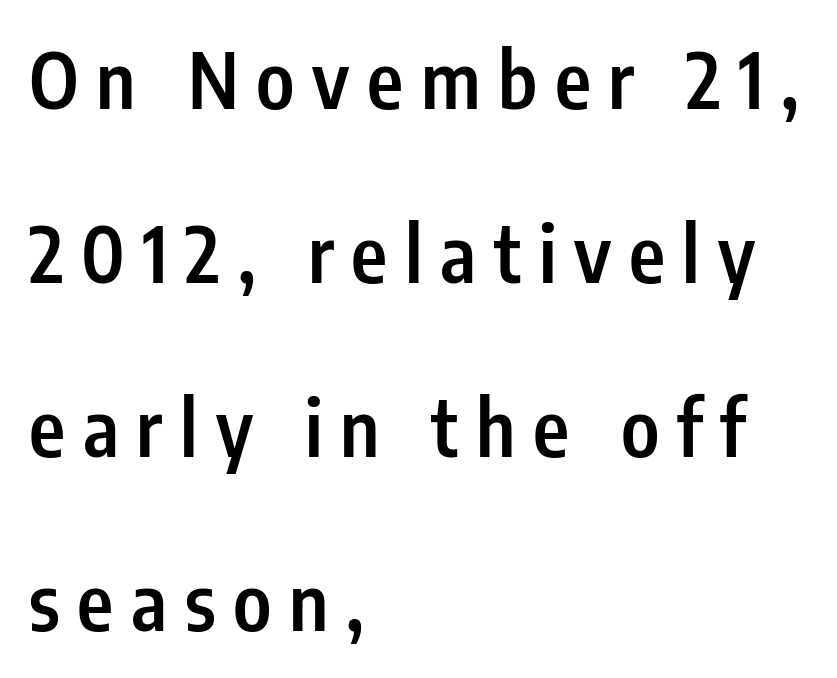
Q: Is the text bold? A: Semi-bold.
Q: Is the text italic (slanted)? A: No, it is upright.
Q: Is the typeface a serif or a sans-serif typeface? A: Sans-serif.
Q: Is the text underlined? A: No.
Q: How is the paragraph aligned? A: Left-aligned.
Q: Is the spacing between letters normal or unusually wide? A: Unusually wide.
Q: Is the spacing between lines tight, normal or loose? A: Loose.
Q: Width (condensed, normal, or wide)? A: Condensed.
Q: Stroke contrast? A: Low.
Q: x-height? A: Medium.
Q: Monospaced? A: No.
